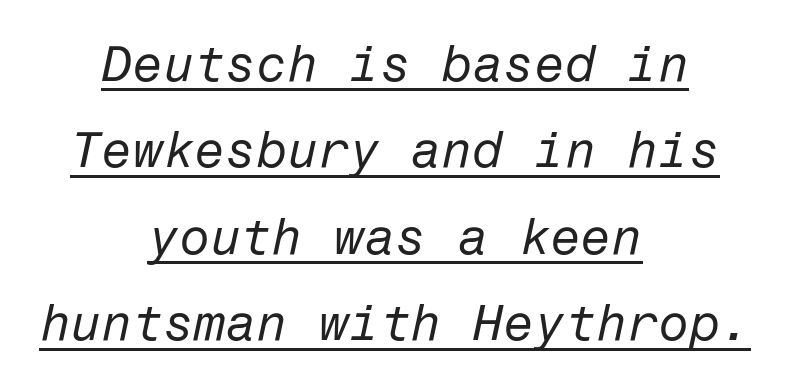
{"italic": "yes", "lean": "right", "slant_degrees": 12, "bold": "no", "weight": "regular", "width": "normal", "stroke_contrast": "low", "x_height": "medium", "underline": "yes", "align": "center", "line_spacing_ratio": 1.73, "letter_spacing": "normal", "letter_spacing_em": 0.0, "glyph_px": 50}
